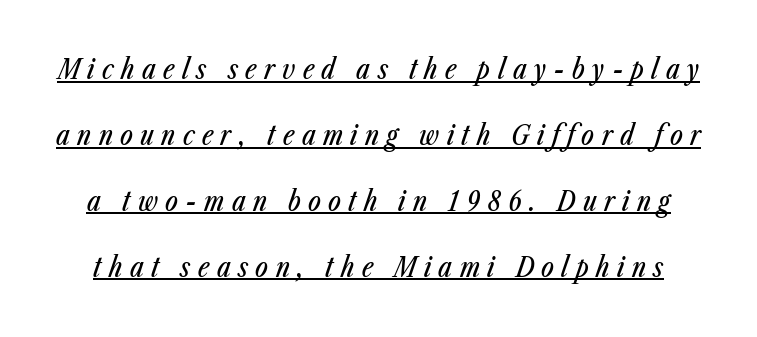
Each line of the rendering has a horizontal stroke beneath the glyphs. In terms of letterspacing, this is a distinctly airy, spread setting. The designer dialed line spacing up above the default. Would a proofreader flag this as italicized? Yes.
